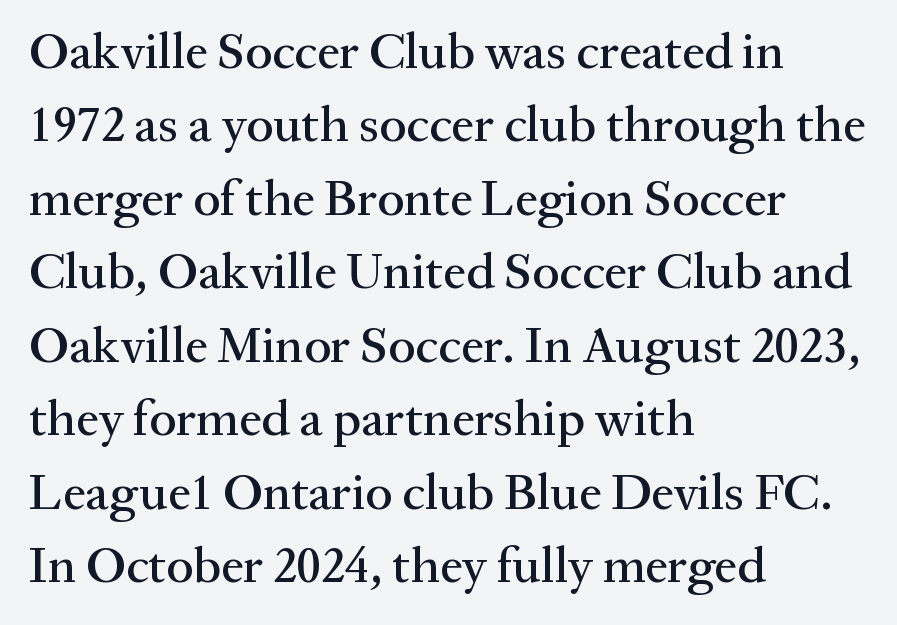
Q: Is the text italic (slanted)? A: No, it is upright.
Q: Is the typeface a serif or a sans-serif typeface? A: Serif.
Q: Is the text underlined? A: No.
Q: How is the paragraph aligned? A: Left-aligned.
Q: Is the spacing between letters normal or unusually wide? A: Normal.
Q: Is the spacing between lines tight, normal or loose? A: Normal.
Q: Width (condensed, normal, or wide)? A: Normal.
Q: Stroke contrast? A: Medium.
Q: x-height? A: Medium.
Q: Monospaced? A: No.
